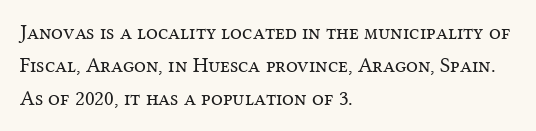
Q: Is the text bold? A: No.
Q: Is the text italic (slanted)? A: No, it is upright.
Q: Is the text underlined? A: No.
Q: How is the paragraph aligned? A: Left-aligned.
Q: Is the spacing between letters normal or unusually wide? A: Normal.
Q: Is the spacing between lines tight, normal or loose? A: Normal.
